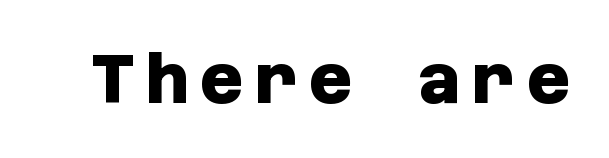
The image shows 68 px heavy sans-serif type; set not underlined; low stroke contrast and a large x-height.
